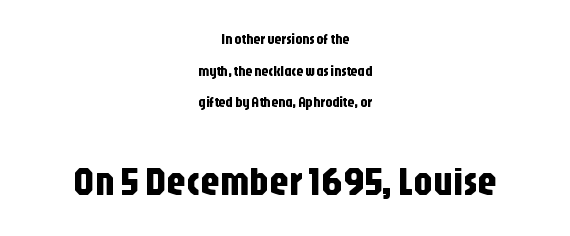
{"serif": "no", "italic": "no", "width": "condensed", "stroke_contrast": "low", "x_height": "large", "monospaced": "no", "underline": "no", "align": "center", "line_spacing": "loose", "line_spacing_ratio": 2.26, "letter_spacing": "normal", "letter_spacing_em": 0.0, "larger_block": "second", "size_ratio": 2.79, "glyph_px": 39}
